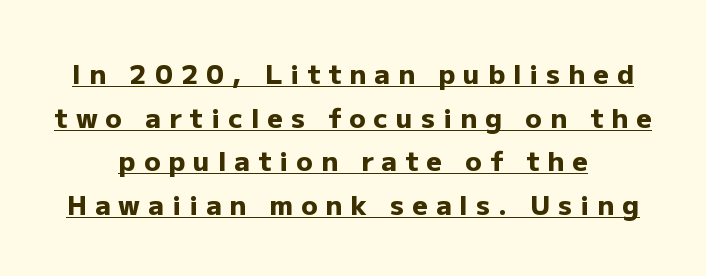
The image shows 27 px bold type, upright; set centered, normal line spacing (1.62x), unusually wide letter spacing (+0.3 em), underlined.
